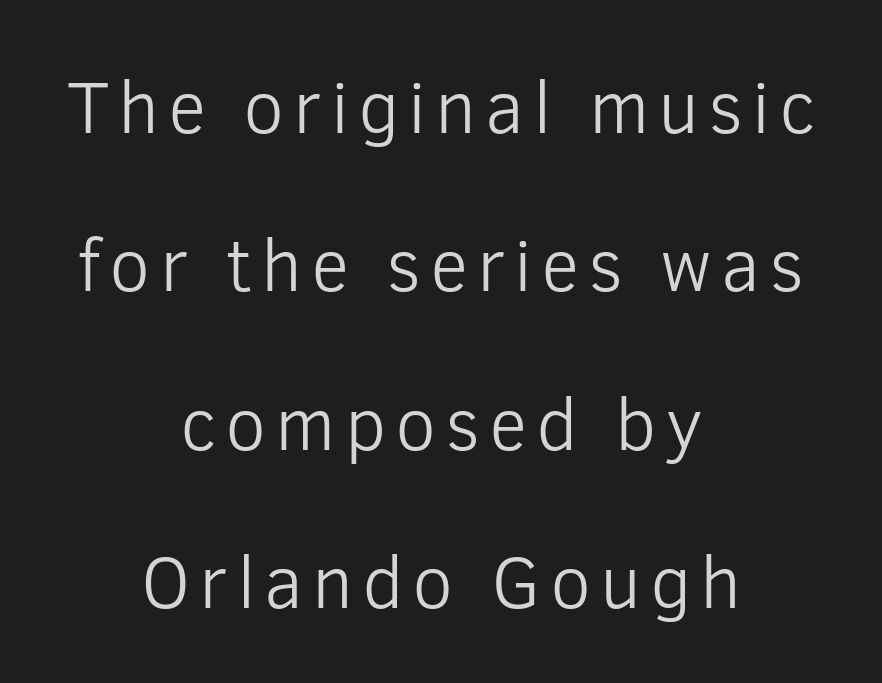
Quick note: not italic, upright. How would I describe the line gaps? Wide and relaxed. The string is rendered with underlining switched off. Type style note: lacks serifs. Looks like regular typesetting: each glyph gets only the width it needs.
